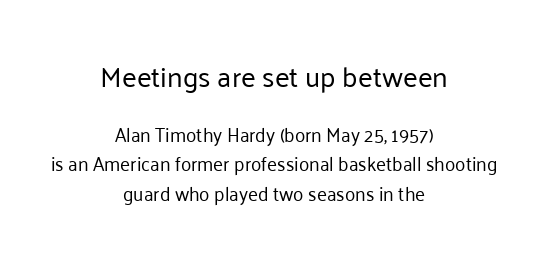
Serifs: no, the terminals of the letterforms are clean. A normal amount of white space separates one row of letters from the next. The weight tops out at a normal text grade. Character widths vary here, with narrow letters taking less room than wide ones. Ordinary non-slanted type is in use. The space directly below the letters is spotless.
